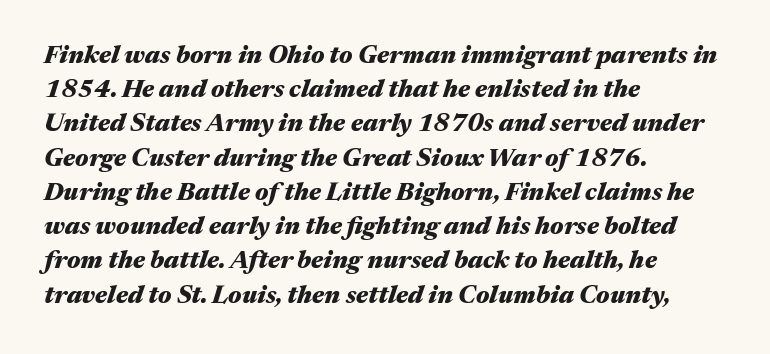
Q: Is the text bold? A: Yes.
Q: Is the text italic (slanted)? A: Yes, it leans right by about 17 degrees.
Q: Is the text underlined? A: No.
Q: How is the paragraph aligned? A: Left-aligned.
Q: Is the spacing between letters normal or unusually wide? A: Normal.
Q: Is the spacing between lines tight, normal or loose? A: Normal.
